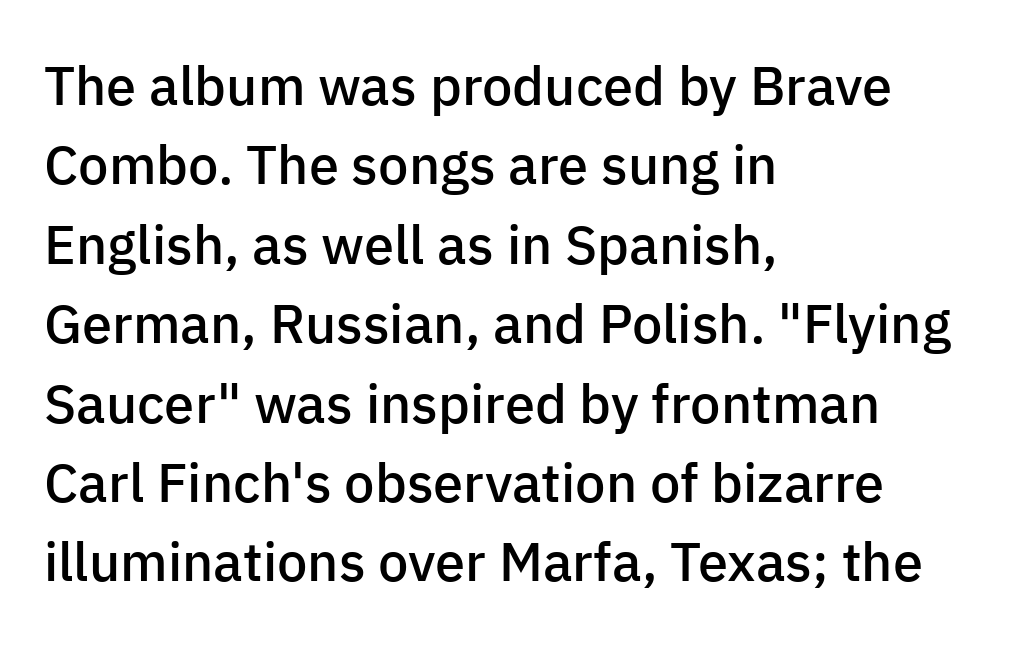
Q: Is the text bold? A: Semi-bold.
Q: Is the text italic (slanted)? A: No, it is upright.
Q: Is the typeface a serif or a sans-serif typeface? A: Sans-serif.
Q: Is the text underlined? A: No.
Q: How is the paragraph aligned? A: Left-aligned.
Q: Is the spacing between letters normal or unusually wide? A: Normal.
Q: Is the spacing between lines tight, normal or loose? A: Normal.
Q: Width (condensed, normal, or wide)? A: Normal.
Q: Stroke contrast? A: Low.
Q: x-height? A: Medium.
Q: Monospaced? A: No.
